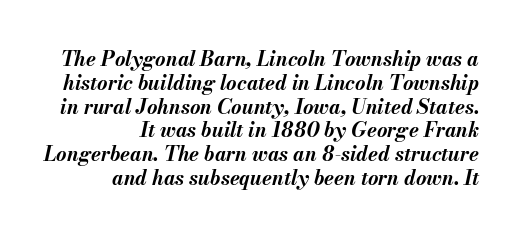
Q: Is the text bold? A: Yes.
Q: Is the text italic (slanted)? A: Yes, it leans right by about 13 degrees.
Q: Is the text underlined? A: No.
Q: How is the paragraph aligned? A: Right-aligned.
Q: Is the spacing between letters normal or unusually wide? A: Normal.
